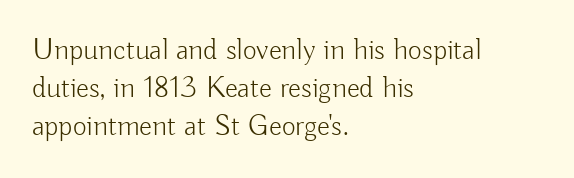
The image shows 30 px light sans-serif type, upright; set left-aligned, normal line spacing (1.26x), normal letter spacing, not underlined; low stroke contrast and a small x-height.
